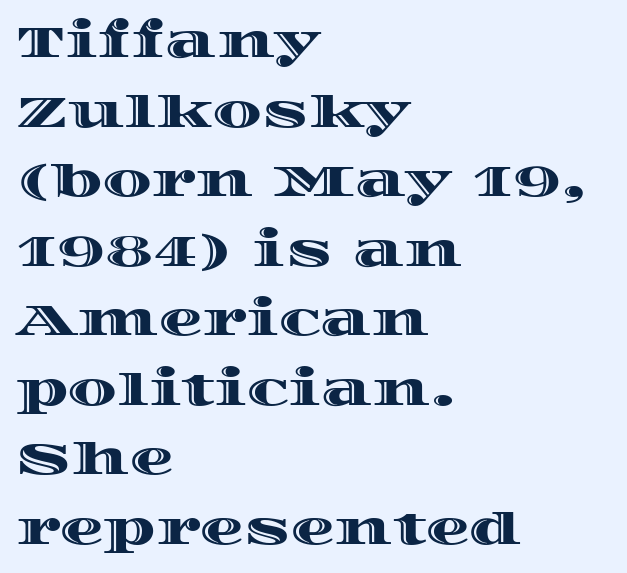
The ragged edge is on the right, which tells us the setting is flush left. A typesetter would call this leading conventional body-copy spacing. Tracking value appears to be zero — textbook default spacing. Spacing verdict: proportional, widths tailored to each character. Rendered with straight, roman letterforms.
